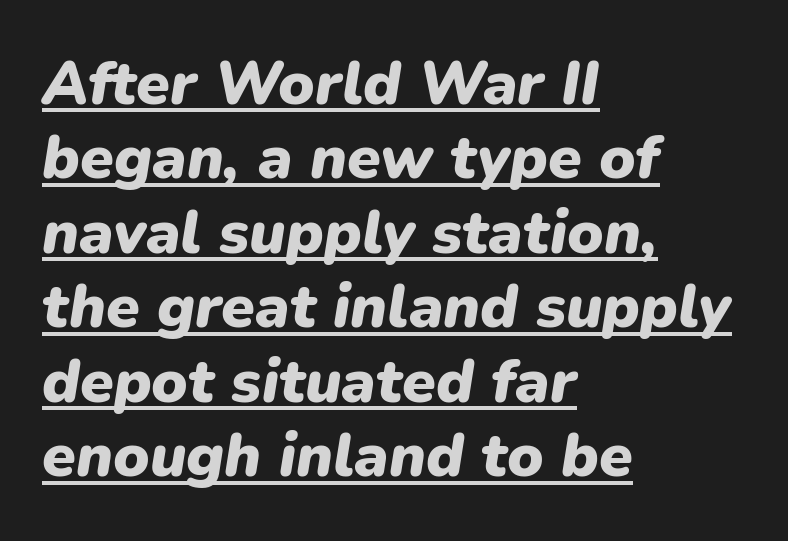
The image shows 61 px heavy type, italic (leaning right); set left-aligned, line spacing 1.22x, normal letter spacing, underlined; low stroke contrast and a medium x-height.
